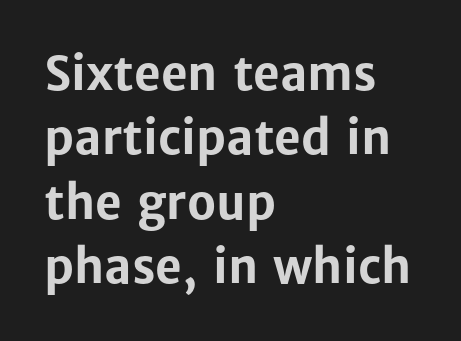
{"serif": "no", "italic": "no", "bold": "yes", "weight": "bold", "width": "normal", "stroke_contrast": "low", "x_height": "medium", "monospaced": "no", "underline": "no", "align": "left", "line_spacing": "normal", "line_spacing_ratio": 1.4, "letter_spacing": "normal", "letter_spacing_em": 0.0, "glyph_px": 46}
